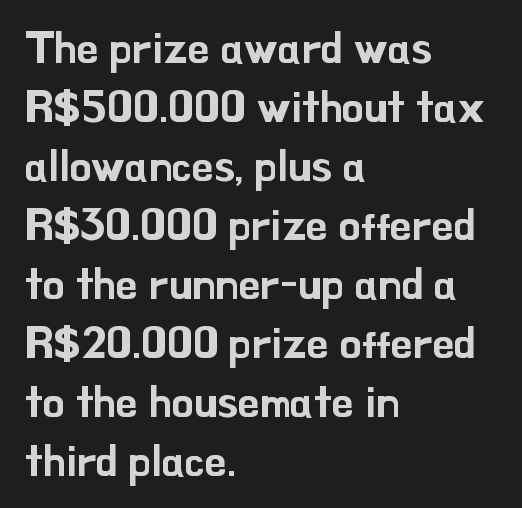
The image shows 44 px sans-serif type, upright; set left-aligned, normal line spacing (1.34x), normal letter spacing, not underlined; low stroke contrast and a small x-height.
